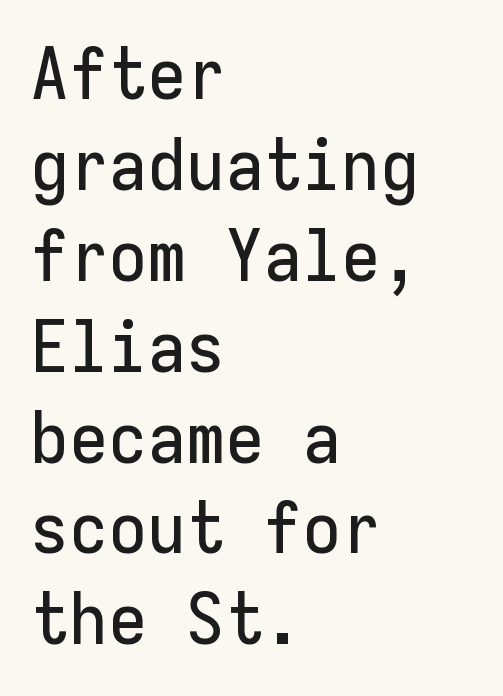
Q: Is the text italic (slanted)? A: No, it is upright.
Q: Is the typeface a serif or a sans-serif typeface? A: Sans-serif.
Q: Is the text underlined? A: No.
Q: How is the paragraph aligned? A: Left-aligned.
Q: Is the spacing between letters normal or unusually wide? A: Normal.
Q: Is the spacing between lines tight, normal or loose? A: Normal.
Q: Width (condensed, normal, or wide)? A: Normal.
Q: Stroke contrast? A: Low.
Q: x-height? A: Medium.
Q: Monospaced? A: Yes.
